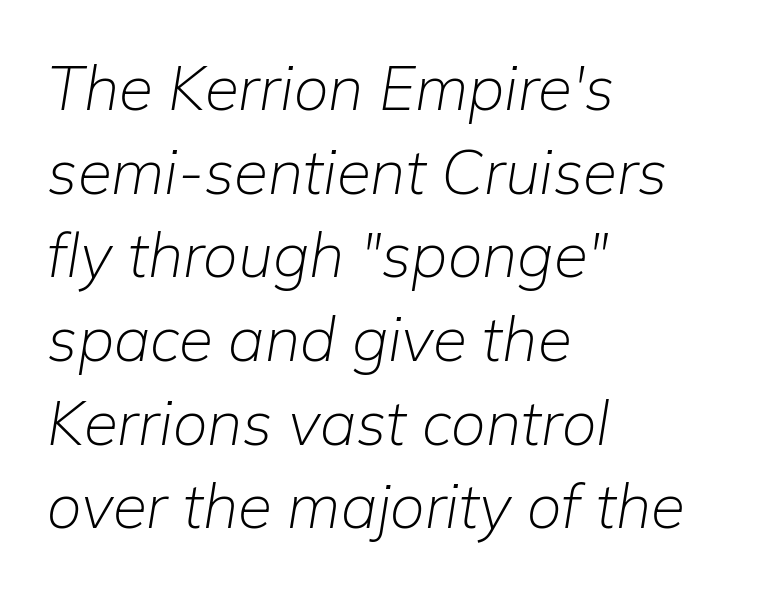
Look at the tracking — it's just the regular setting, nothing added. No extra ink here — the face is not bold. Do the characters align in a grid? No, the font is proportional. Each new line begins a customary step beneath the previous one. Bare-footed words on every line. These lines stack with their left ends in a neat column.
